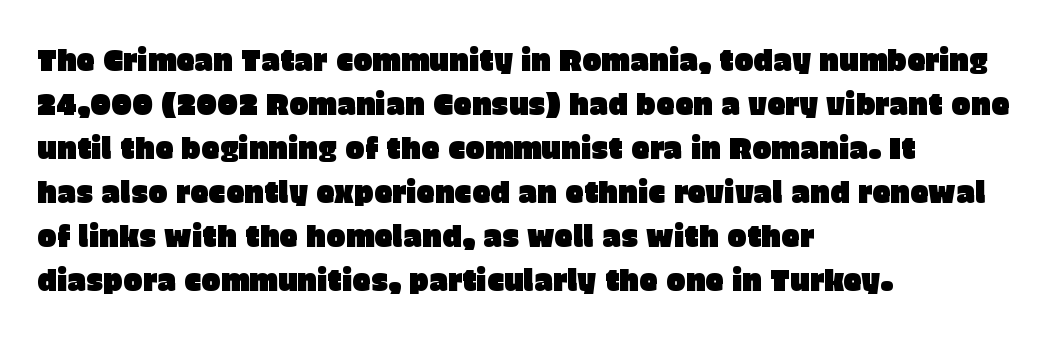
{"serif": "no", "italic": "no", "width": "normal", "stroke_contrast": "low", "x_height": "large", "monospaced": "no", "underline": "no", "align": "left", "line_spacing": "normal", "line_spacing_ratio": 1.52, "letter_spacing": "normal", "letter_spacing_em": 0.0, "glyph_px": 29}
